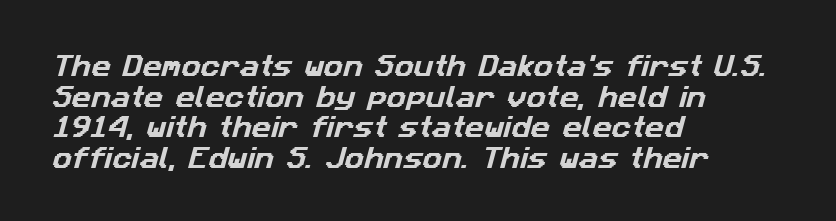
Q: Is the text underlined? A: No.
Q: How is the paragraph aligned? A: Left-aligned.
Q: Is the spacing between letters normal or unusually wide? A: Normal.
Q: Is the spacing between lines tight, normal or loose? A: Normal.
